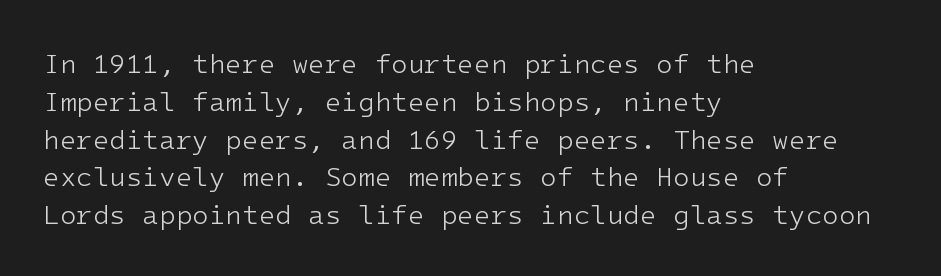
Q: Is the text bold? A: No.
Q: Is the text italic (slanted)? A: No, it is upright.
Q: Is the text underlined? A: No.
Q: How is the paragraph aligned? A: Left-aligned.
Q: Is the spacing between letters normal or unusually wide? A: Normal.
Q: Is the spacing between lines tight, normal or loose? A: Normal.
